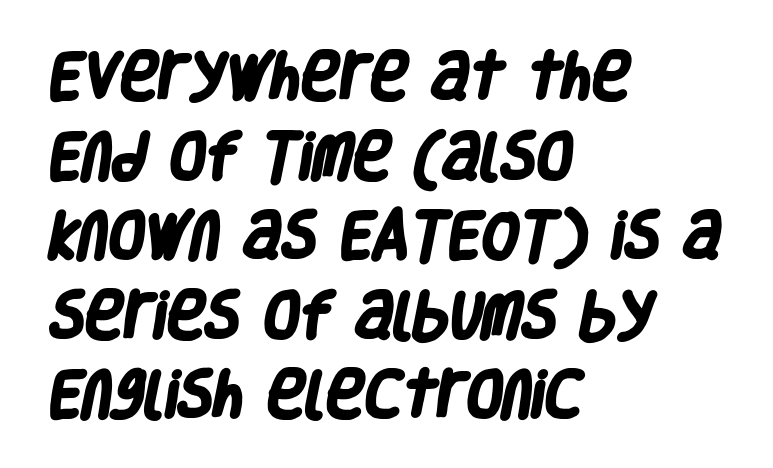
Q: Is the text bold? A: Yes.
Q: Is the typeface a serif or a sans-serif typeface? A: Sans-serif.
Q: Is the text underlined? A: No.
Q: How is the paragraph aligned? A: Left-aligned.
Q: Is the spacing between letters normal or unusually wide? A: Normal.
Q: Is the spacing between lines tight, normal or loose? A: Normal.
Q: Width (condensed, normal, or wide)? A: Condensed.
Q: Stroke contrast? A: Low.
Q: x-height? A: Large.
Q: Monospaced? A: No.
